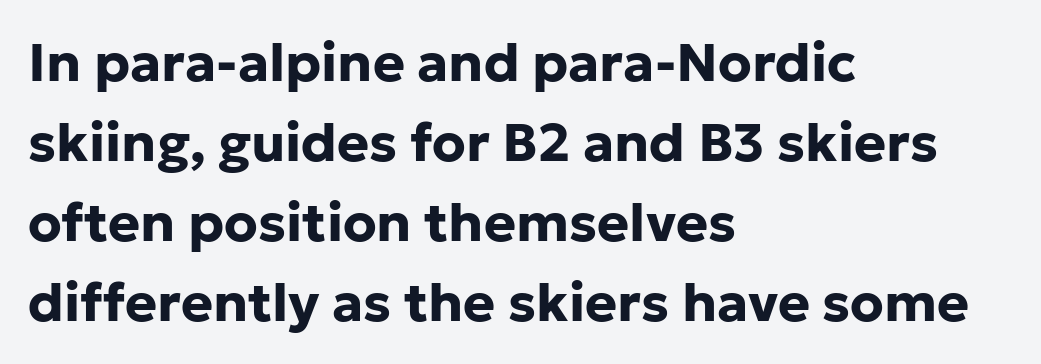
{"serif": "no", "italic": "no", "bold": "yes", "weight": "bold", "width": "normal", "stroke_contrast": "low", "x_height": "medium", "monospaced": "no", "underline": "no", "align": "left", "line_spacing": "normal", "line_spacing_ratio": 1.48, "letter_spacing": "normal", "letter_spacing_em": 0.0, "glyph_px": 54}
